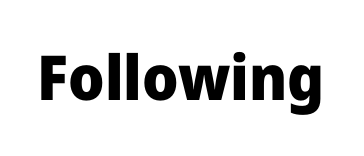
Q: Is the text bold? A: Yes.
Q: Is the text italic (slanted)? A: No, it is upright.
Q: Is the typeface a serif or a sans-serif typeface? A: Sans-serif.
Q: Is the text underlined? A: No.
Q: Is the spacing between letters normal or unusually wide? A: Normal.
Q: Width (condensed, normal, or wide)? A: Normal.
Q: Stroke contrast? A: Low.
Q: x-height? A: Medium.
Q: Monospaced? A: No.
